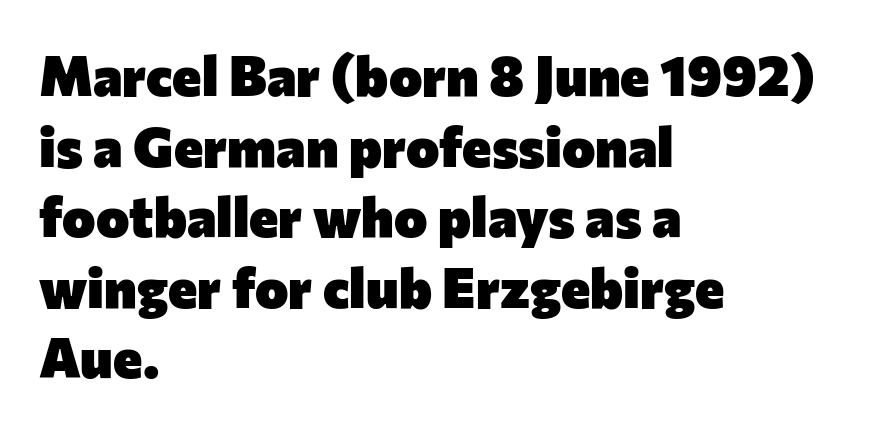
The image shows 56 px heavy sans-serif type, upright; set left-aligned, normal line spacing (1.26x), normal letter spacing, not underlined; low stroke contrast and a medium x-height.
